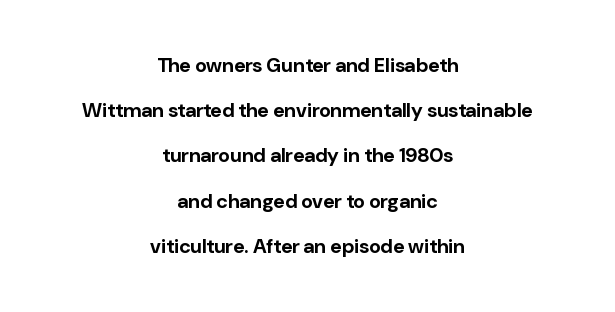
Q: Is the text bold? A: Yes.
Q: Is the text italic (slanted)? A: No, it is upright.
Q: Is the text underlined? A: No.
Q: How is the paragraph aligned? A: Centered.
Q: Is the spacing between letters normal or unusually wide? A: Normal.
Q: Is the spacing between lines tight, normal or loose? A: Loose.
